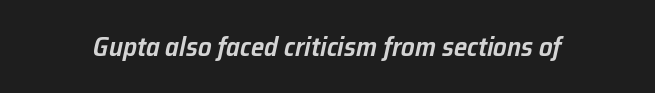
The image shows 27 px text type, italic (leaning right); set normal letter spacing, not underlined.
